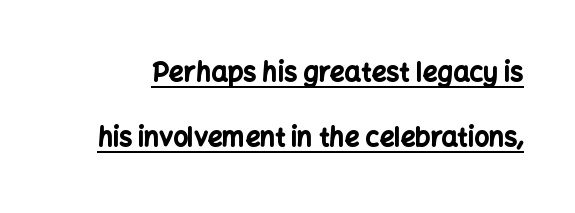
The image shows 26 px bold type, upright; set loose line spacing (2.49x), normal letter spacing, underlined.
